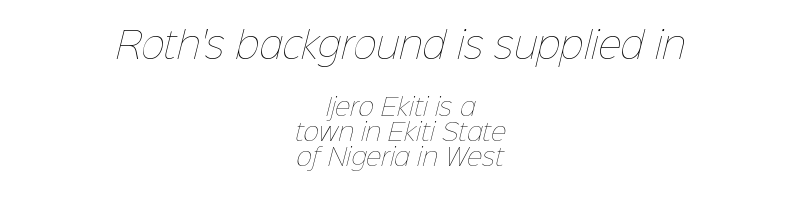
Q: Is the text bold? A: No.
Q: Is the text underlined? A: No.
Q: How is the paragraph aligned? A: Centered.
Q: Is the spacing between letters normal or unusually wide? A: Normal.
Q: Is the spacing between lines tight, normal or loose? A: Tight.
Q: Which block of text is set in a larger size, the first (top) or the second (bottom)? A: The first (top) one.
Q: Width (condensed, normal, or wide)? A: Normal.
Q: Stroke contrast? A: Low.
Q: x-height? A: Medium.
Q: Monospaced? A: No.
